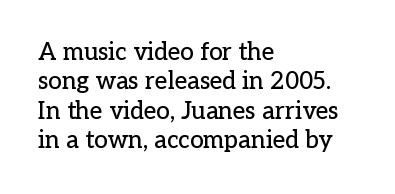
The image shows 24 px text type, upright; set left-aligned, line spacing 1.22x, normal letter spacing, not underlined.
